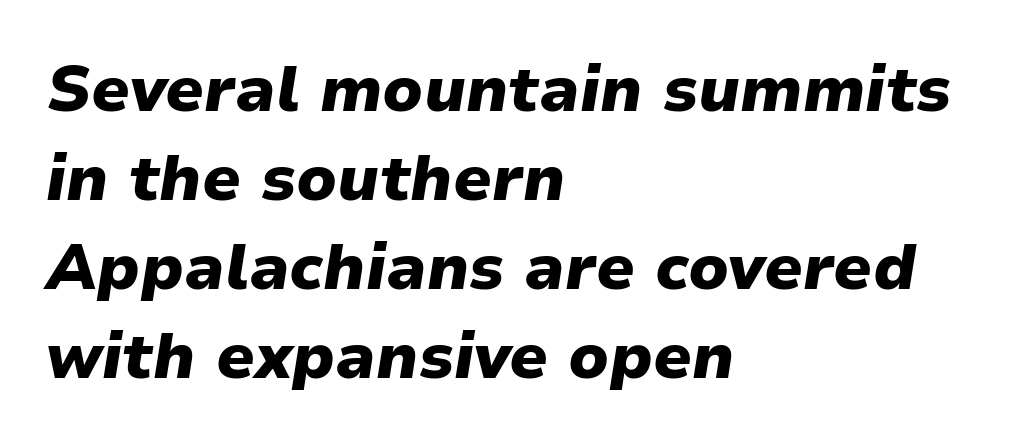
The image shows 64 px heavy type, italic (leaning right); set left-aligned, normal line spacing (1.39x), normal letter spacing, not underlined; low stroke contrast and a medium x-height.
